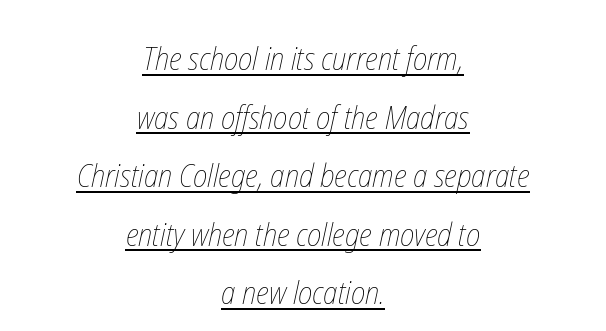
The image shows 32 px thin, condensed type; set centered, line spacing 1.83x, normal letter spacing, underlined; low stroke contrast and a medium x-height.
